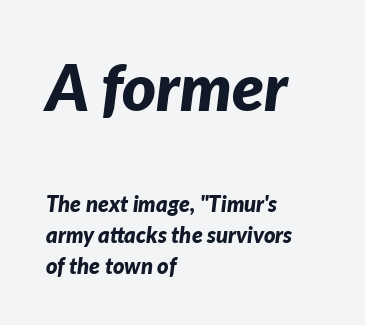
{"italic": "yes", "lean": "right", "slant_degrees": 7, "bold": "yes", "weight": "bold", "width": "normal", "stroke_contrast": "low", "x_height": "medium", "monospaced": "no", "underline": "no", "align": "left", "line_spacing": "normal", "line_spacing_ratio": 1.41, "letter_spacing": "normal", "letter_spacing_em": 0.0, "larger_block": "first", "size_ratio": 2.95, "glyph_px": 65}
